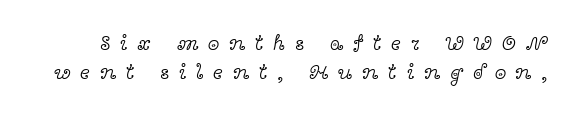
{"bold": "no", "underline": "no", "line_spacing": "normal", "line_spacing_ratio": 1.38, "letter_spacing": "wide", "letter_spacing_em": 0.46, "glyph_px": 21}
